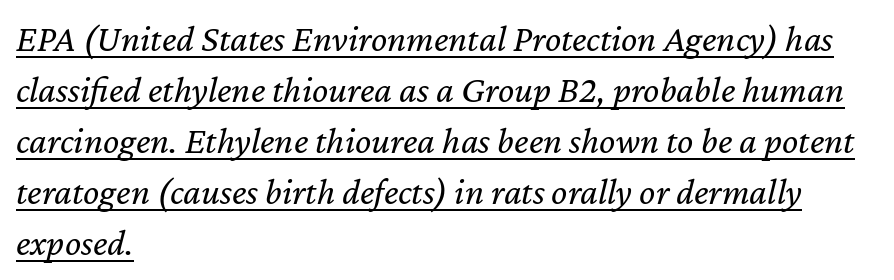
{"italic": "yes", "lean": "right", "slant_degrees": 12, "bold": "no", "weight": "regular", "width": "normal", "stroke_contrast": "low", "x_height": "medium", "monospaced": "no", "underline": "yes", "align": "left", "line_spacing": "normal", "line_spacing_ratio": 1.34, "letter_spacing": "normal", "letter_spacing_em": 0.0, "glyph_px": 38}
